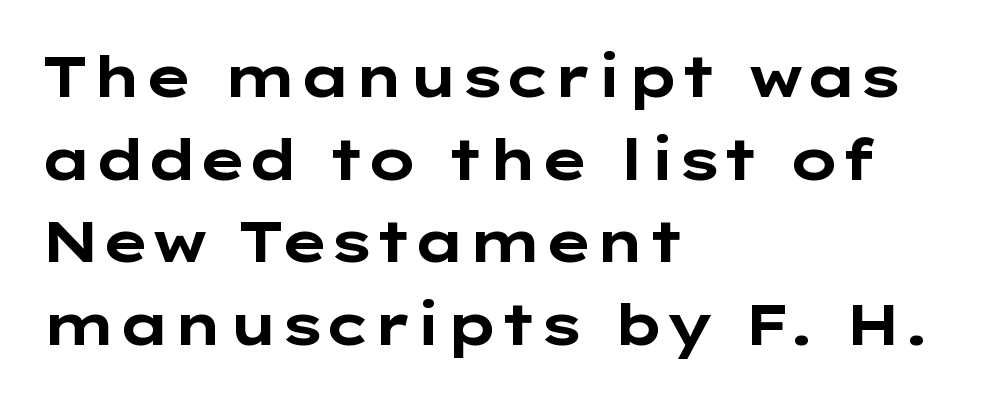
Q: Is the text bold? A: Yes.
Q: Is the text italic (slanted)? A: No, it is upright.
Q: Is the typeface a serif or a sans-serif typeface? A: Sans-serif.
Q: Is the text underlined? A: No.
Q: How is the paragraph aligned? A: Left-aligned.
Q: Is the spacing between letters normal or unusually wide? A: Normal.
Q: Is the spacing between lines tight, normal or loose? A: Normal.
Q: Width (condensed, normal, or wide)? A: Wide.
Q: Stroke contrast? A: Low.
Q: x-height? A: Medium.
Q: Monospaced? A: No.
